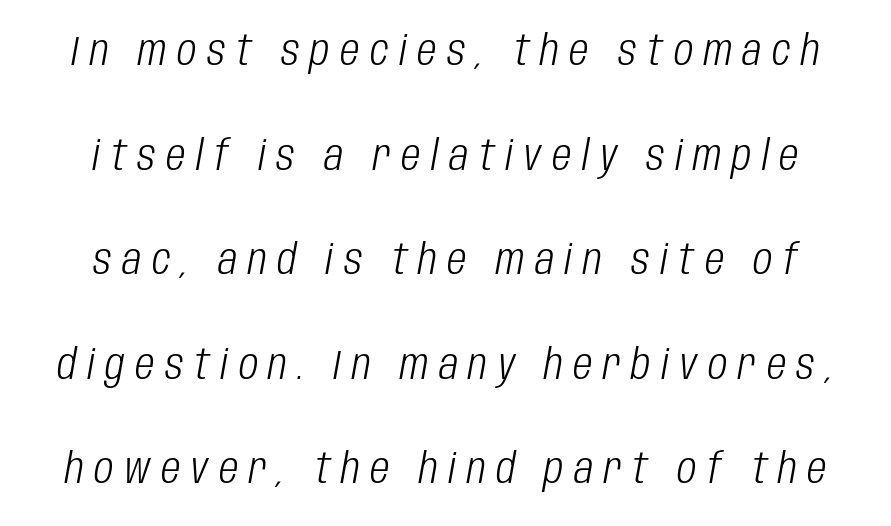
A great deal of white space separates one row of letters from the next. Type without underlining. When letters slant like this, we call the style italic. How are the letters spaced? Widely, with obvious added tracking. Stem width sits at or under what a default text font uses.
